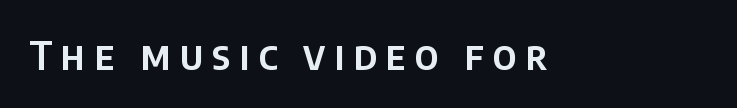
Q: Is the text italic (slanted)? A: No, it is upright.
Q: Is the typeface a serif or a sans-serif typeface? A: Sans-serif.
Q: Is the text underlined? A: No.
Q: Is the spacing between letters normal or unusually wide? A: Unusually wide.
Q: Width (condensed, normal, or wide)? A: Normal.
Q: Stroke contrast? A: Low.
Q: x-height? A: Large.
Q: Monospaced? A: No.
